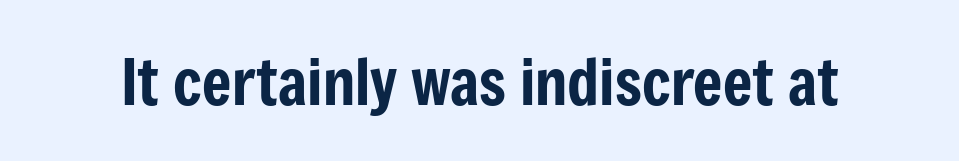
Proportional: the letters do not fall into vertical columns. You can tell it's not italic because the verticals are truly vertical. A bare baseline throughout the passage. Regarding serifs, this sample does without them. The face used here is rendered with its standard letterfit.
